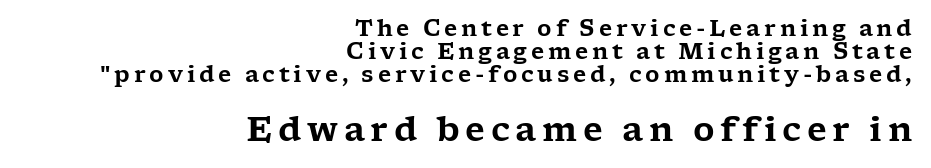
Ascenders rise straight up at ninety degrees. Think of a printed novel: that variable character pitch is what you see here. Look at the glyph heights: the lower group is clearly the bigger setting. What kind of face is this? One with serifs.
